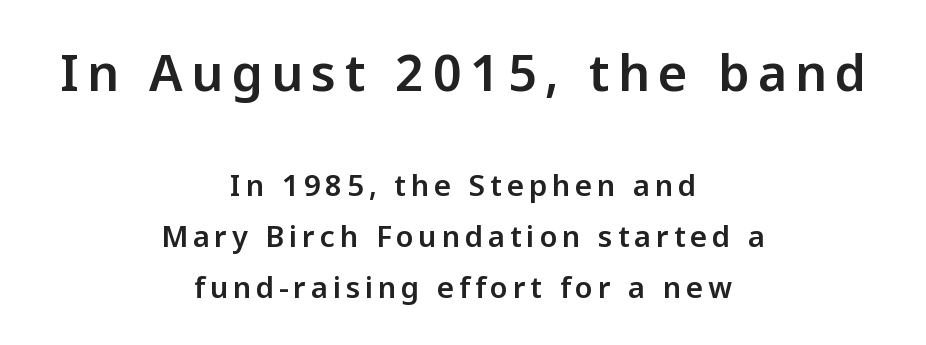
{"serif": "no", "italic": "no", "width": "normal", "stroke_contrast": "low", "x_height": "medium", "monospaced": "no", "underline": "no", "align": "center", "line_spacing_ratio": 1.76, "larger_block": "first", "size_ratio": 1.72, "glyph_px": 50}
